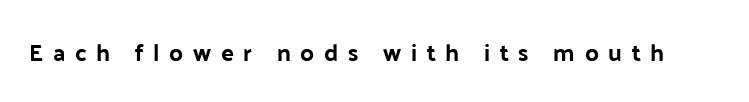
Q: Is the text bold? A: Yes.
Q: Is the text italic (slanted)? A: No, it is upright.
Q: Is the text underlined? A: No.
Q: Is the spacing between letters normal or unusually wide? A: Unusually wide.
